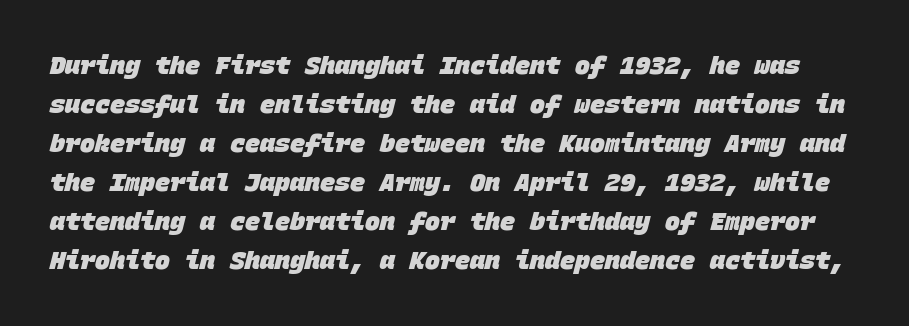
Q: Is the text bold? A: Yes.
Q: Is the text underlined? A: No.
Q: Is the spacing between letters normal or unusually wide? A: Normal.
Q: Is the spacing between lines tight, normal or loose? A: Normal.
